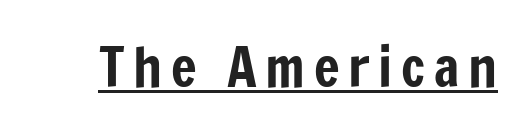
{"serif": "no", "italic": "no", "width": "condensed", "stroke_contrast": "low", "x_height": "medium", "monospaced": "no", "underline": "yes", "glyph_px": 54}
